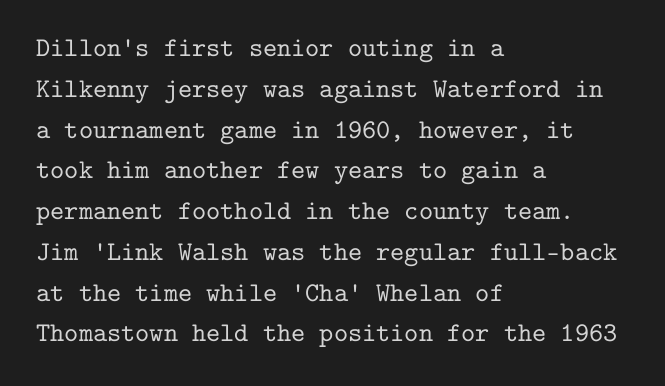
Q: Is the text italic (slanted)? A: No, it is upright.
Q: Is the text underlined? A: No.
Q: How is the paragraph aligned? A: Left-aligned.
Q: Is the spacing between letters normal or unusually wide? A: Normal.
Q: Is the spacing between lines tight, normal or loose? A: Normal.
